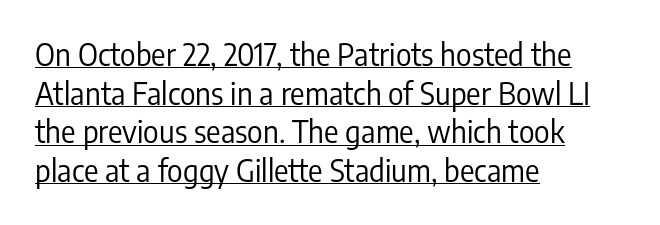
Q: Is the text bold? A: No.
Q: Is the text italic (slanted)? A: No, it is upright.
Q: Is the typeface a serif or a sans-serif typeface? A: Sans-serif.
Q: Is the text underlined? A: Yes.
Q: How is the paragraph aligned? A: Left-aligned.
Q: Is the spacing between letters normal or unusually wide? A: Normal.
Q: Is the spacing between lines tight, normal or loose? A: Normal.
Q: Width (condensed, normal, or wide)? A: Condensed.
Q: Stroke contrast? A: Low.
Q: x-height? A: Medium.
Q: Monospaced? A: No.
